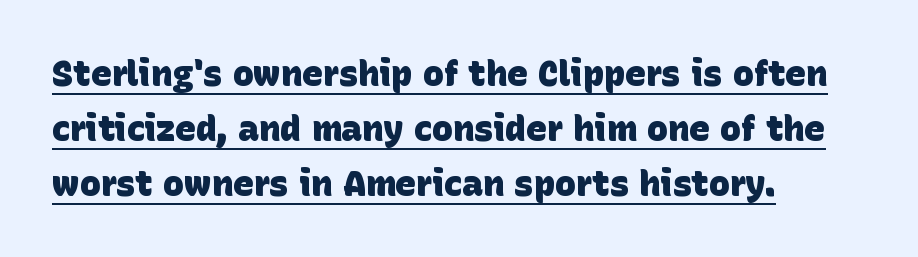
Q: Is the text bold? A: Yes.
Q: Is the typeface a serif or a sans-serif typeface? A: Sans-serif.
Q: Is the text underlined? A: Yes.
Q: How is the paragraph aligned? A: Left-aligned.
Q: Is the spacing between letters normal or unusually wide? A: Normal.
Q: Is the spacing between lines tight, normal or loose? A: Normal.
Q: Width (condensed, normal, or wide)? A: Normal.
Q: Stroke contrast? A: Low.
Q: x-height? A: Large.
Q: Monospaced? A: No.
